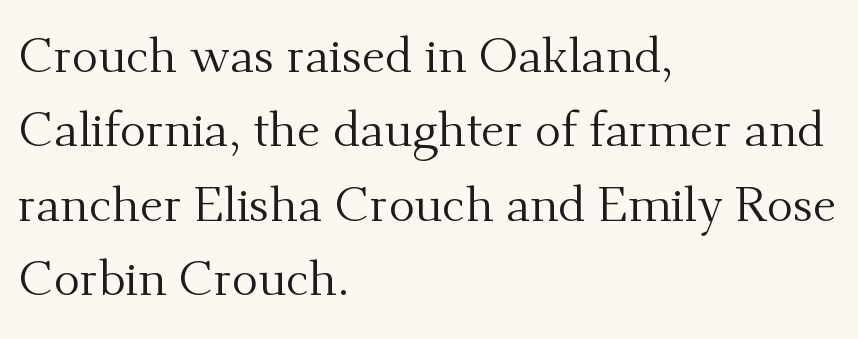
Descenders are the only things crossing below the line. Here the designer chose a conventional face with non-uniform glyph widths. One glance says typical: line gaps are just what's usual. Here the glyphs are tracked normally, forming tight word shapes. The rendering anchors every line to the left-hand side. This is serif lettering, the kind often seen in printed books.
